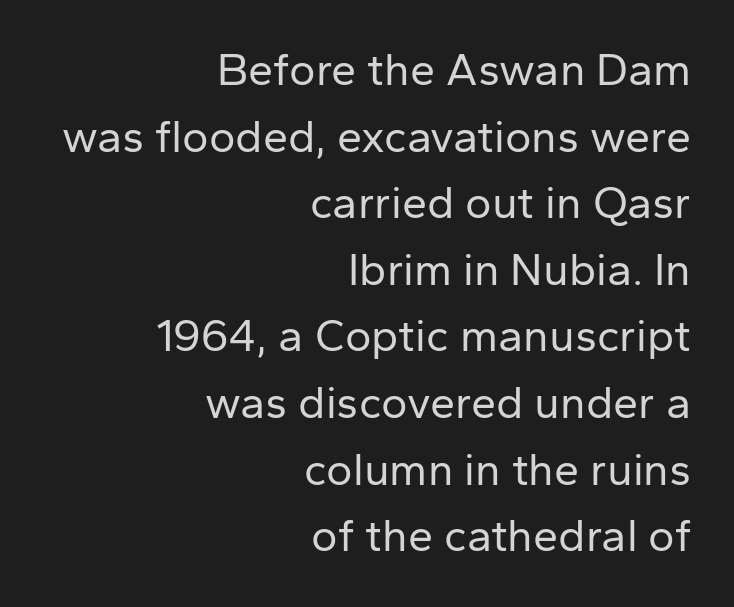
The image shows 45 px regular-weight sans-serif type, upright; set right-aligned, normal line spacing (1.48x), normal letter spacing, not underlined; low stroke contrast and a medium x-height.
